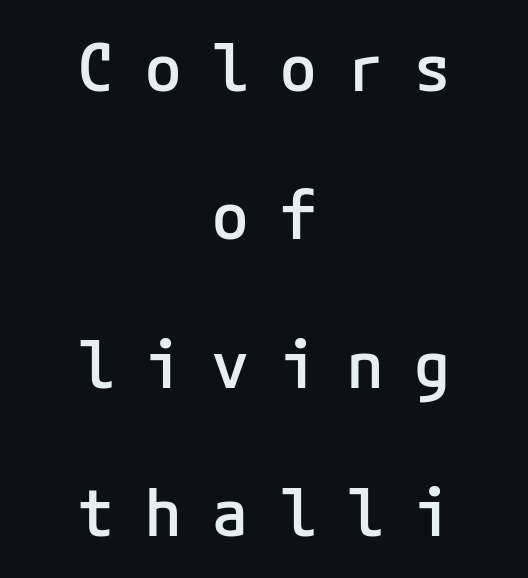
Q: Is the text bold? A: Semi-bold.
Q: Is the text italic (slanted)? A: No, it is upright.
Q: Is the typeface a serif or a sans-serif typeface? A: Sans-serif.
Q: Is the text underlined? A: No.
Q: How is the paragraph aligned? A: Centered.
Q: Is the spacing between letters normal or unusually wide? A: Unusually wide.
Q: Is the spacing between lines tight, normal or loose? A: Loose.
Q: Width (condensed, normal, or wide)? A: Normal.
Q: Stroke contrast? A: Low.
Q: x-height? A: Medium.
